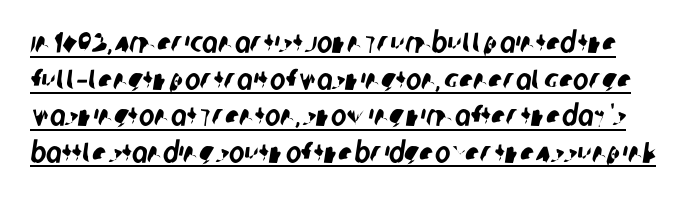
Descenders here cross a horizontal rule under the line. Inter-character spacing is left at the font's built-in metrics. Honestly, the row spacing looks completely unremarkable. This sample has the flowing, uneven cadence of proportional lettering. Grotesque or geometric, the face here clearly has no serifs.
